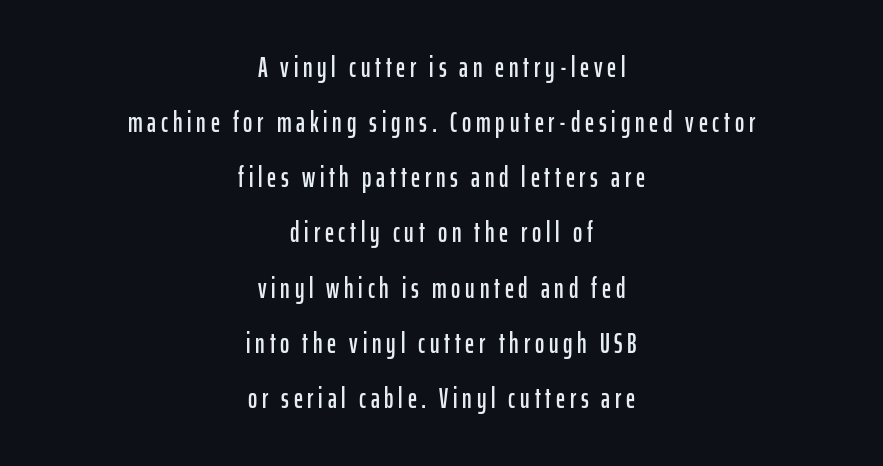
Unlike italic type, these characters show no tilt at all. The type family on display is of the sans-serif kind. Does the copy run flush right? No — it is centered line by line. The designer dialed line spacing up above the default.
